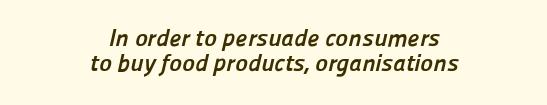
Q: Is the text bold? A: Yes.
Q: Is the text underlined? A: No.
Q: How is the paragraph aligned? A: Centered.
Q: Is the spacing between letters normal or unusually wide? A: Normal.
Q: Is the spacing between lines tight, normal or loose? A: Tight.
